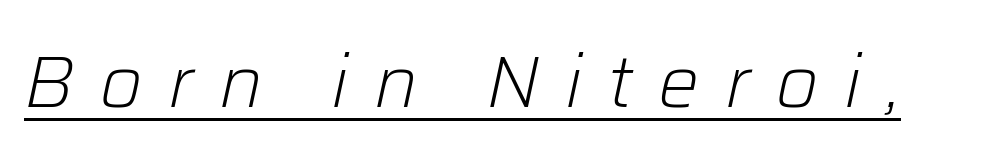
Q: Is the text bold? A: No.
Q: Is the text italic (slanted)? A: Yes, it leans right by about 12 degrees.
Q: Is the text underlined? A: Yes.
Q: Is the spacing between letters normal or unusually wide? A: Unusually wide.
Q: Width (condensed, normal, or wide)? A: Normal.
Q: Stroke contrast? A: Low.
Q: x-height? A: Medium.
Q: Monospaced? A: No.
